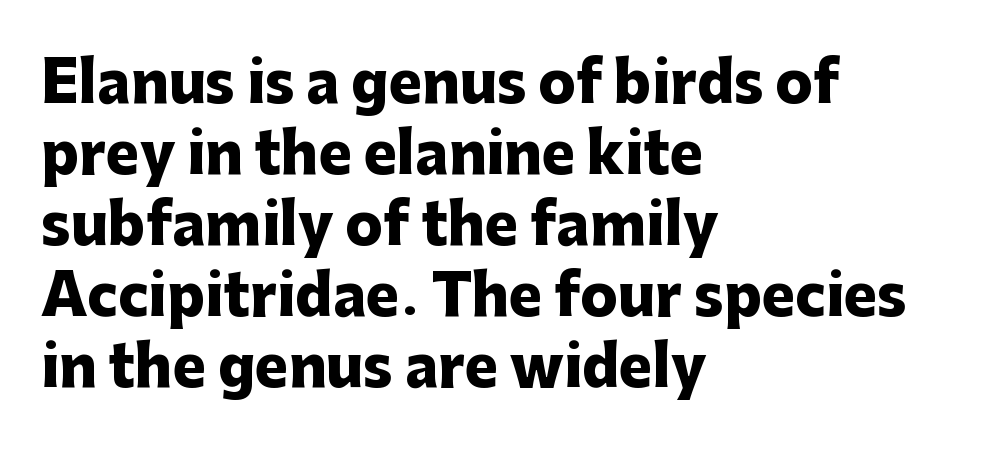
These lines stack with their left ends in a neat column. Unmarked baselines from the first word to the last. This sample uses a sans-serif face. These words are printed bold, with thick strokes throughout. Nothing unusual about the tracking: characters are spaced as the font intends.
